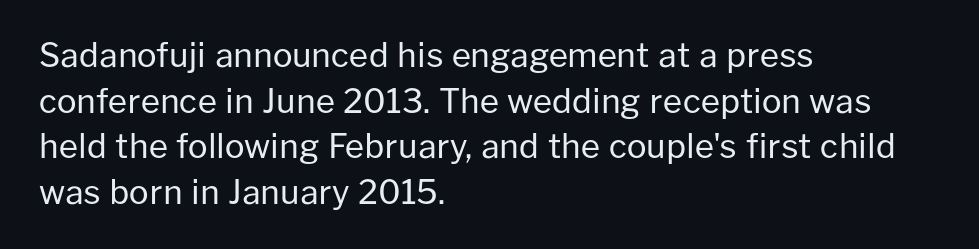
Observe the absence of serifs on each vertical stroke in this sample. These lines are rendered in a variable-pitch font. Rows of type keep a routine distance in the vertical direction. Stems here are at most as thick as an everyday book face. Every character sits straight up, as roman type does.
